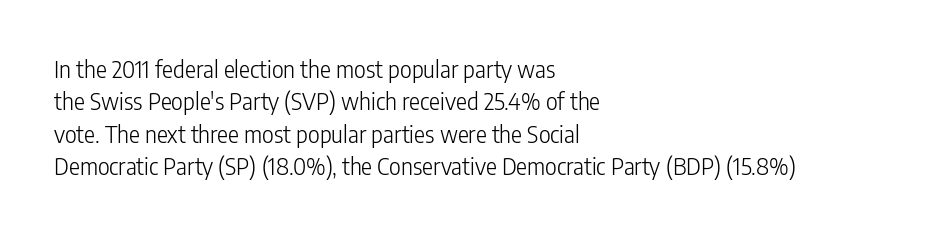
{"italic": "no", "bold": "no", "underline": "no", "align": "left", "line_spacing": "normal", "line_spacing_ratio": 1.41, "letter_spacing": "normal", "letter_spacing_em": 0.0, "glyph_px": 23}
